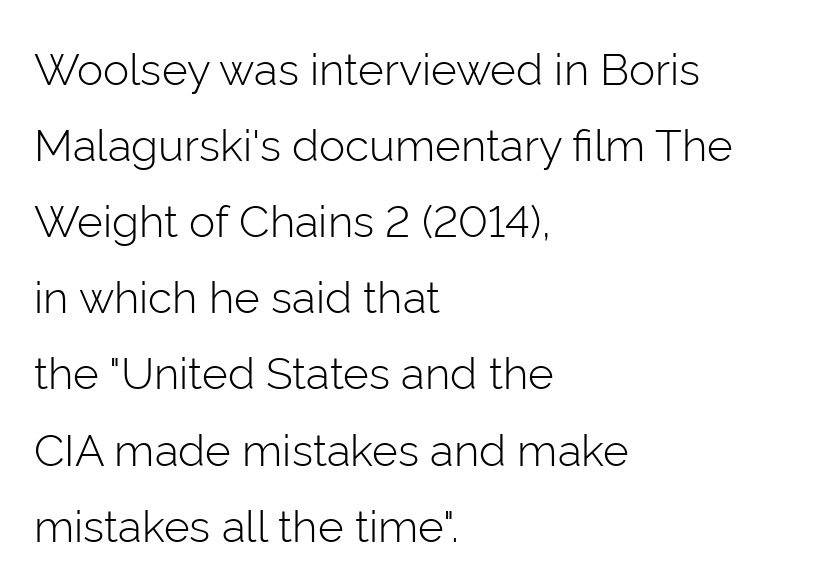
Q: Is the text bold? A: No.
Q: Is the text italic (slanted)? A: No, it is upright.
Q: Is the typeface a serif or a sans-serif typeface? A: Sans-serif.
Q: Is the text underlined? A: No.
Q: How is the paragraph aligned? A: Left-aligned.
Q: Is the spacing between letters normal or unusually wide? A: Normal.
Q: Width (condensed, normal, or wide)? A: Normal.
Q: Stroke contrast? A: Low.
Q: x-height? A: Medium.
Q: Monospaced? A: No.
